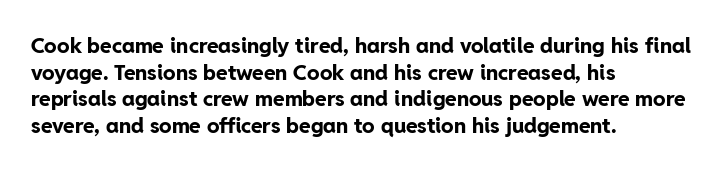
Q: Is the text bold? A: Yes.
Q: Is the text italic (slanted)? A: No, it is upright.
Q: Is the text underlined? A: No.
Q: How is the paragraph aligned? A: Left-aligned.
Q: Is the spacing between letters normal or unusually wide? A: Normal.
Q: Is the spacing between lines tight, normal or loose? A: Normal.
